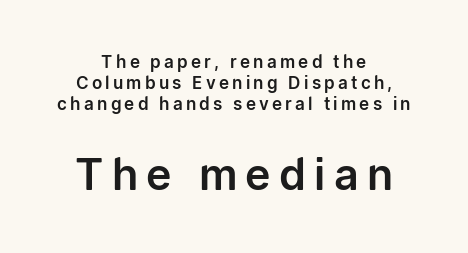
Typeset on center — no edge is straight. Is this a sans? Yes — the strokes have no serifs. The passage shown is typed in a proportional face where columns would drift. Has an underline been added? It has not. Does the bottom block carry the larger type? Yes, it does. Upright lettering throughout.
